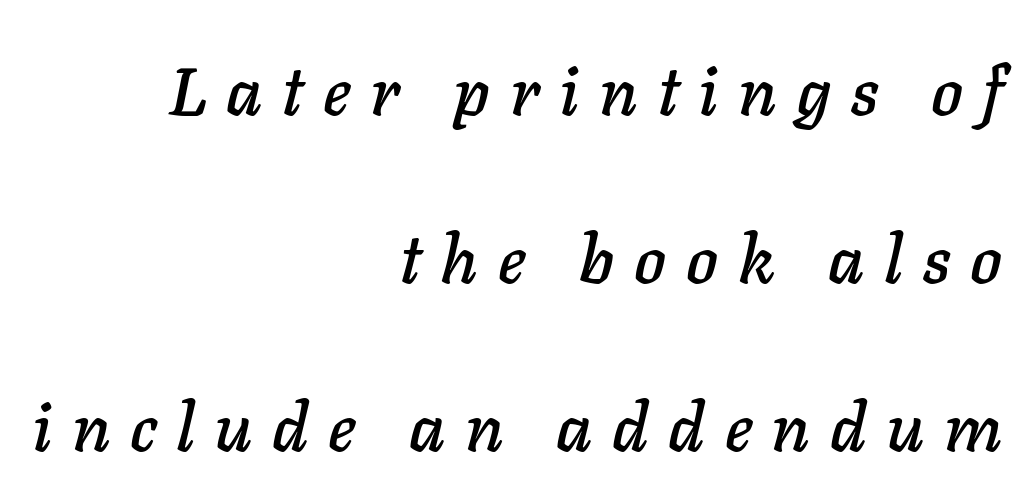
{"italic": "yes", "lean": "right", "slant_degrees": 11, "width": "normal", "stroke_contrast": "low", "x_height": "medium", "monospaced": "no", "underline": "no", "align": "right", "line_spacing": "loose", "line_spacing_ratio": 2.47, "letter_spacing": "wide", "letter_spacing_em": 0.29, "glyph_px": 68}
